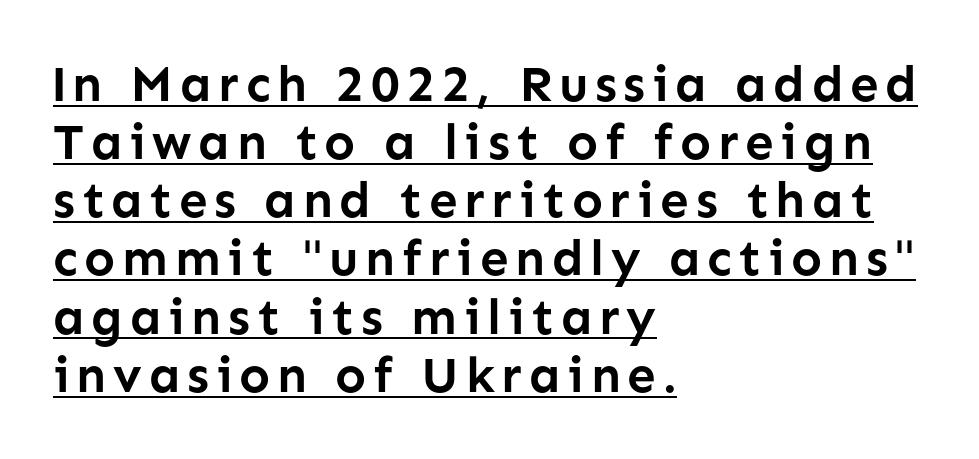
The image shows 51 px semibold sans-serif type, upright; set left-aligned, tight line spacing (1.14x), underlined; low stroke contrast and a medium x-height.
